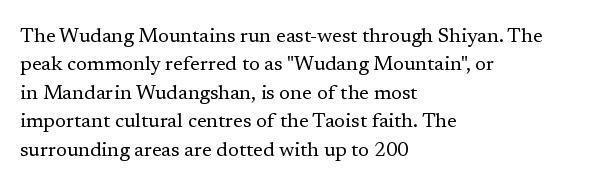
The image shows 20 px text type, upright; set left-aligned, normal line spacing (1.42x), normal letter spacing, not underlined.
